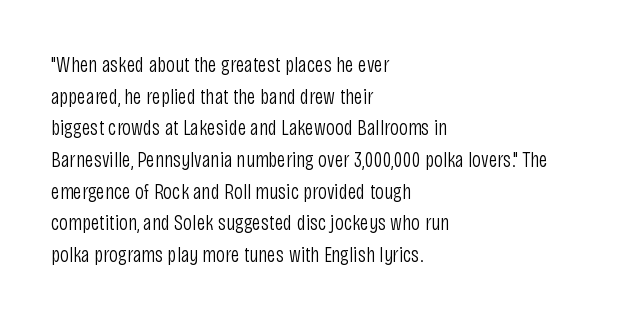
Ordinary non-slanted type is in use. Whoever set this chose a conventional vertical rhythm. Nothing unusual about the tracking: characters are spaced as the font intends. Every row of glyphs begins at an identical x-position on the left.
